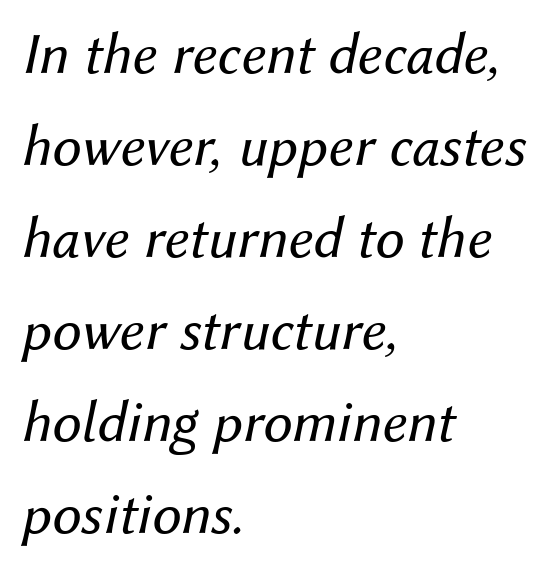
{"italic": "yes", "lean": "right", "slant_degrees": 12, "bold": "no", "weight": "regular", "width": "normal", "stroke_contrast": "medium", "x_height": "medium", "monospaced": "no", "underline": "no", "align": "left", "line_spacing": "normal", "line_spacing_ratio": 1.56, "letter_spacing": "normal", "letter_spacing_em": 0.0, "glyph_px": 59}
